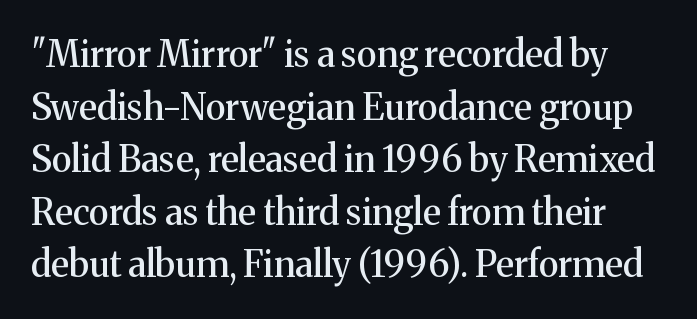
The image shows 36 px serif type, upright; set normal line spacing (1.46x), normal letter spacing, not underlined; medium stroke contrast and a medium x-height.
